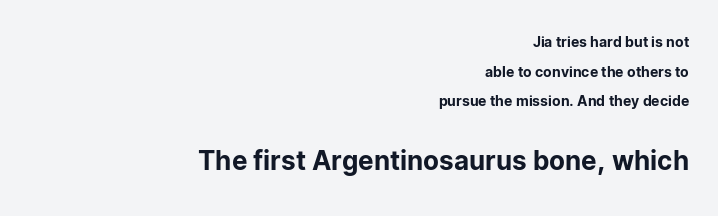
{"italic": "no", "underline": "no", "align": "right", "line_spacing": "loose", "line_spacing_ratio": 2.11, "letter_spacing": "normal", "letter_spacing_em": 0.0, "larger_block": "second", "size_ratio": 1.86, "glyph_px": 26}
